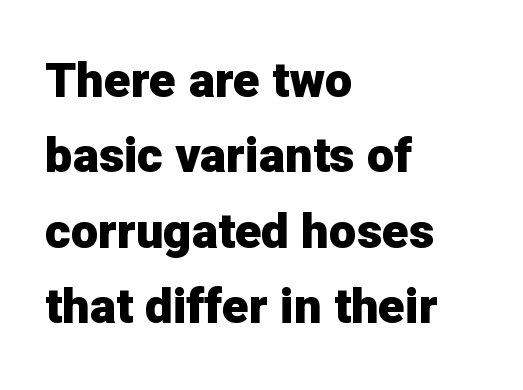
The image shows 49 px heavy sans-serif type, upright; set left-aligned, normal line spacing (1.54x), normal letter spacing, not underlined; low stroke contrast and a medium x-height.
